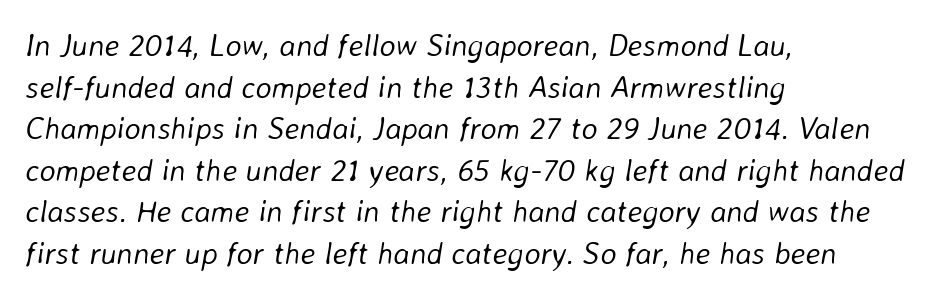
{"italic": "yes", "lean": "right", "slant_degrees": 8, "bold": "no", "weight": "light", "width": "normal", "stroke_contrast": "low", "x_height": "medium", "monospaced": "no", "underline": "no", "align": "left", "line_spacing": "normal", "line_spacing_ratio": 1.34, "letter_spacing": "normal", "letter_spacing_em": 0.0, "glyph_px": 31}
